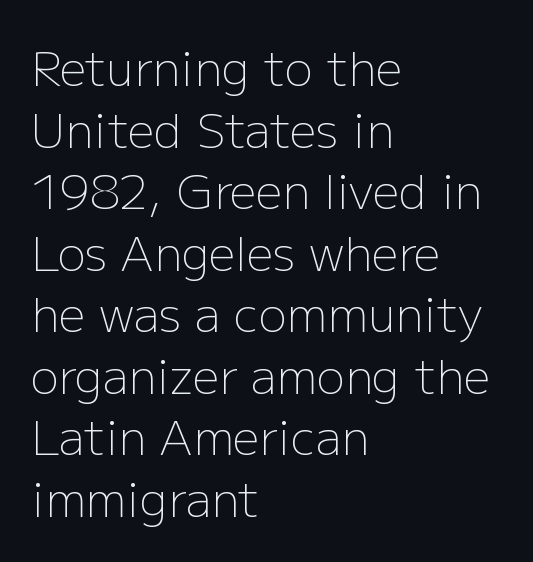
Inter-character spacing is left at the font's built-in metrics. Typographically, this falls in the sans-serif category. Tall strokes in this sample are plumb rather than angled. The rendering anchors every line to the left-hand side. Proportional: the letters do not fall into vertical columns. Weight: not bold — regular or lighter.
